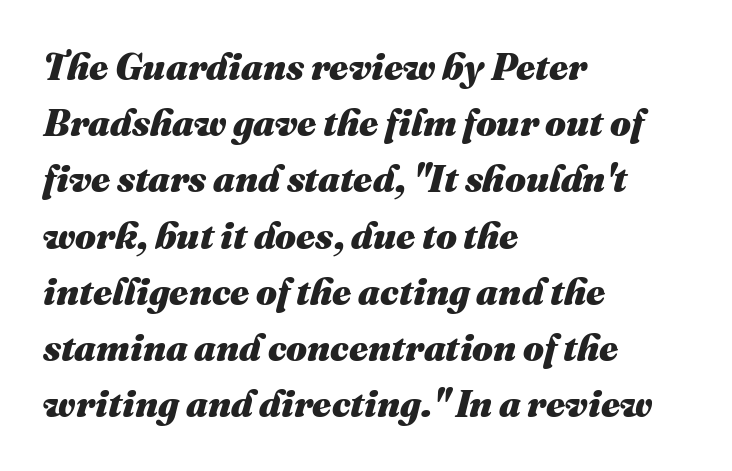
{"italic": "yes", "lean": "right", "slant_degrees": 16, "bold": "yes", "weight": "heavy", "width": "normal", "stroke_contrast": "medium", "x_height": "medium", "monospaced": "no", "underline": "no", "align": "left", "line_spacing": "normal", "line_spacing_ratio": 1.52, "letter_spacing": "normal", "letter_spacing_em": 0.0, "glyph_px": 37}
